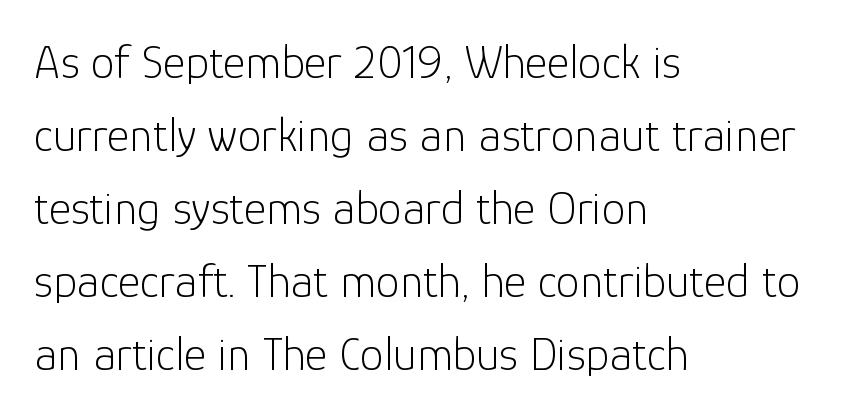
{"serif": "no", "italic": "no", "bold": "no", "weight": "light", "width": "normal", "stroke_contrast": "low", "x_height": "medium", "monospaced": "no", "underline": "no", "align": "left", "line_spacing": "normal", "line_spacing_ratio": 1.52, "letter_spacing": "normal", "letter_spacing_em": 0.0, "glyph_px": 48}
